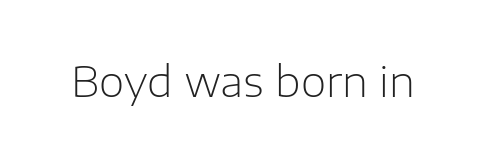
{"serif": "no", "italic": "no", "bold": "no", "weight": "light", "width": "normal", "stroke_contrast": "low", "x_height": "medium", "monospaced": "no", "underline": "no", "letter_spacing": "normal", "letter_spacing_em": 0.0, "glyph_px": 41}
